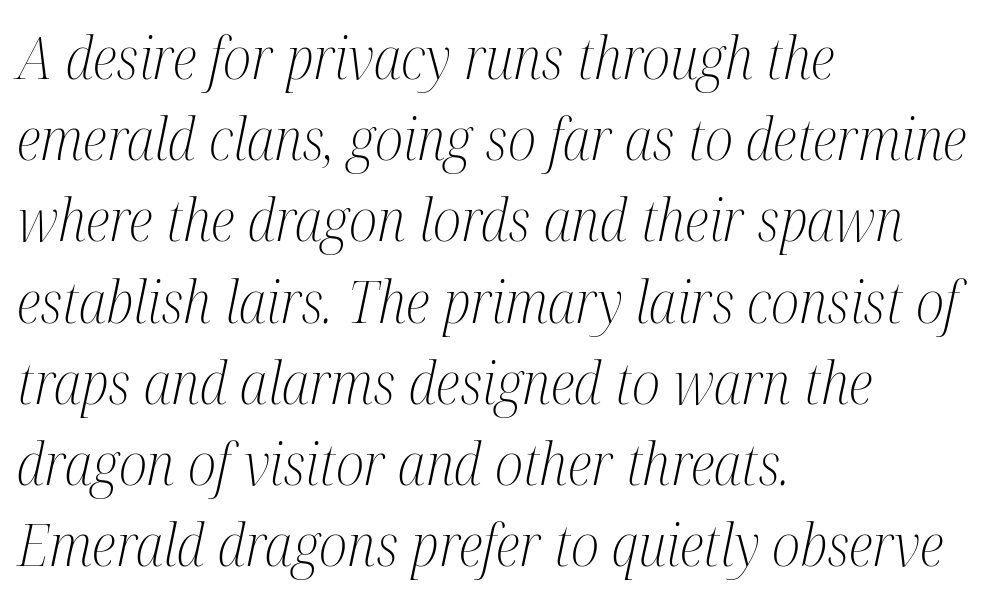
Q: Is the text bold? A: No.
Q: Is the text italic (slanted)? A: Yes, it leans right by about 12 degrees.
Q: Is the typeface a serif or a sans-serif typeface? A: Serif.
Q: Is the text underlined? A: No.
Q: How is the paragraph aligned? A: Left-aligned.
Q: Is the spacing between letters normal or unusually wide? A: Normal.
Q: Is the spacing between lines tight, normal or loose? A: Normal.
Q: Width (condensed, normal, or wide)? A: Condensed.
Q: Stroke contrast? A: Medium.
Q: x-height? A: Medium.
Q: Monospaced? A: No.
